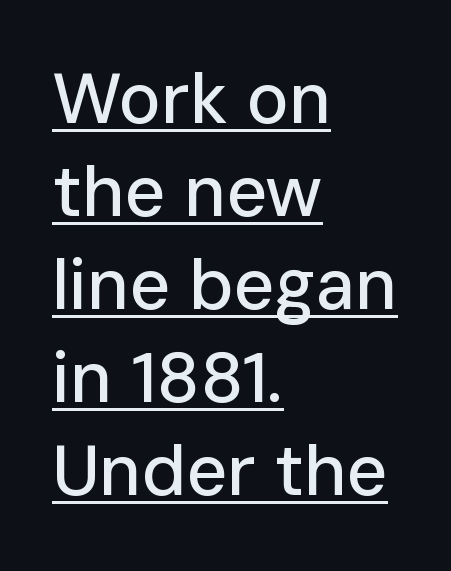
{"serif": "no", "italic": "no", "width": "normal", "stroke_contrast": "low", "x_height": "medium", "monospaced": "no", "underline": "yes", "align": "left", "line_spacing": "normal", "line_spacing_ratio": 1.31, "letter_spacing": "normal", "letter_spacing_em": 0.0, "glyph_px": 71}
